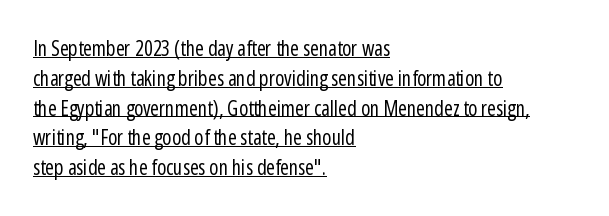
The image shows 21 px text type, upright; set left-aligned, normal line spacing (1.42x), normal letter spacing, underlined.
